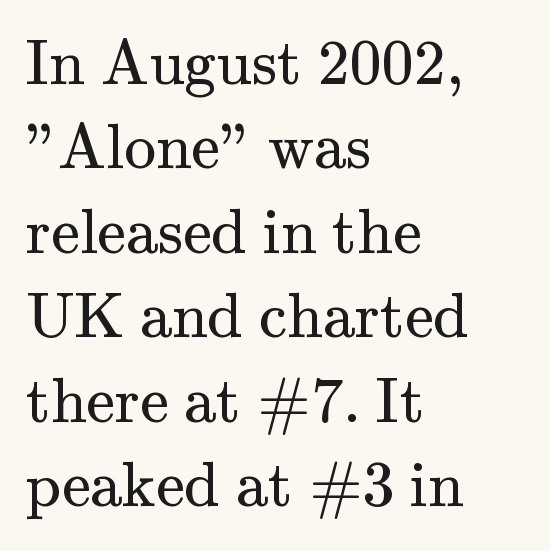
The image shows 64 px regular-weight serif type, upright; set left-aligned, normal line spacing (1.32x), normal letter spacing, not underlined; medium stroke contrast and a small x-height.
